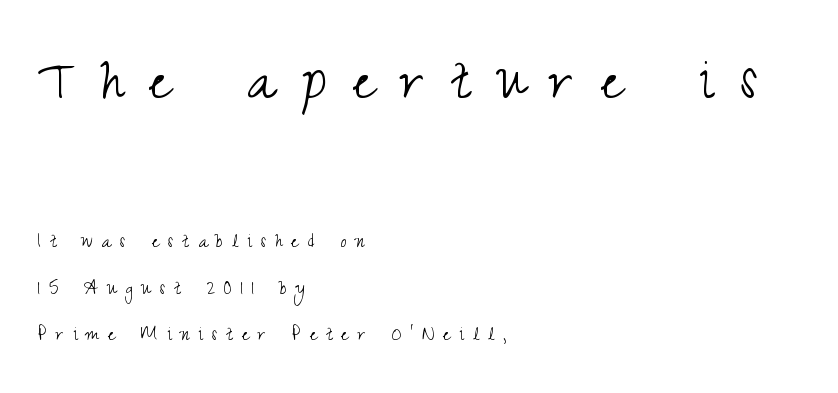
Q: Is the text bold? A: No.
Q: Is the text italic (slanted)? A: No, it is upright.
Q: Is the typeface a serif or a sans-serif typeface? A: Sans-serif.
Q: Is the text underlined? A: No.
Q: How is the paragraph aligned? A: Left-aligned.
Q: Is the spacing between letters normal or unusually wide? A: Unusually wide.
Q: Is the spacing between lines tight, normal or loose? A: Loose.
Q: Which block of text is set in a larger size, the first (top) or the second (bottom)? A: The first (top) one.
Q: Width (condensed, normal, or wide)? A: Condensed.
Q: Stroke contrast? A: Medium.
Q: x-height? A: Small.
Q: Monospaced? A: No.
